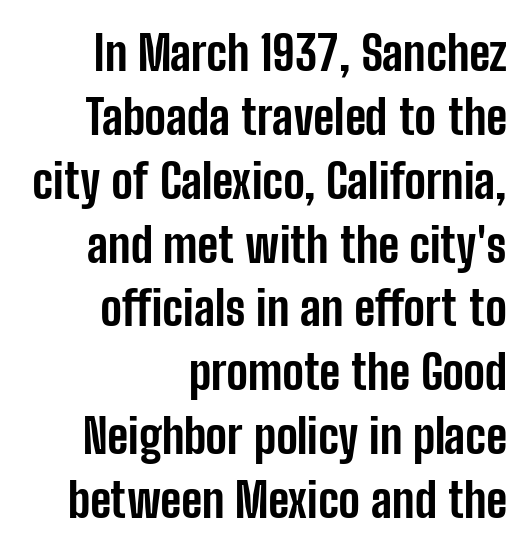
The image shows 48 px bold, condensed sans-serif type, upright; set right-aligned, normal line spacing (1.33x), normal letter spacing, not underlined; low stroke contrast and a medium x-height.
